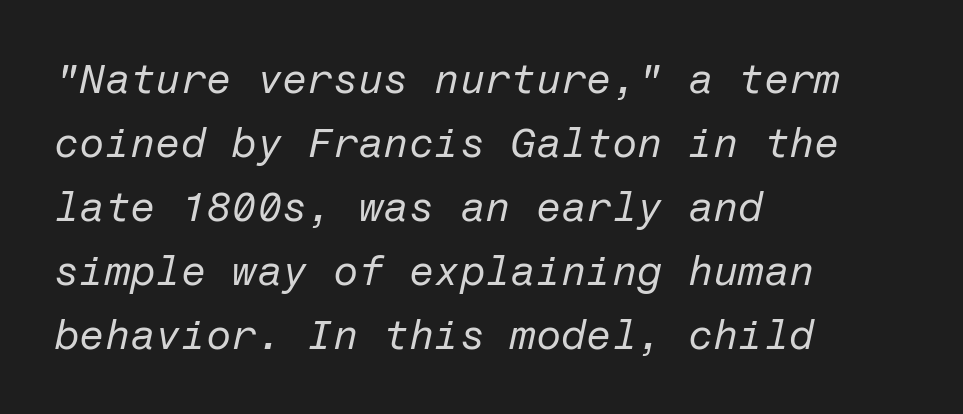
The text carries the slant typical of an italic or oblique font. No heavy texture on the line: the type isn't bold. Words float on clear page, feet unadorned. Typeset ragged right — the left edge is the straight one. Line spacing here is normal.
